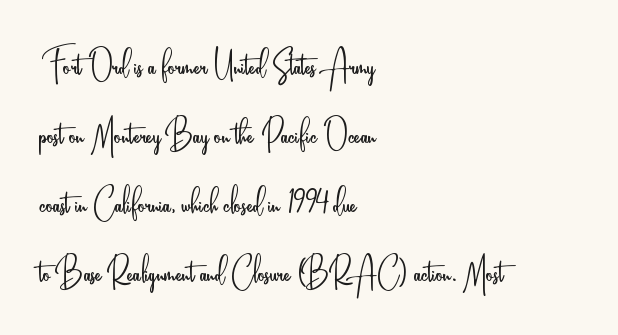
The image shows 44 px light, condensed sans-serif type; set left-aligned, normal line spacing (1.57x), normal letter spacing, not underlined; low stroke contrast and a small x-height.
